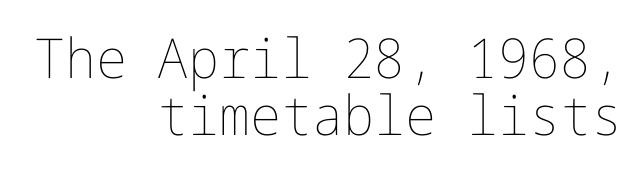
Nothing unusual about the tracking: characters are spaced as the font intends. Each line ends at the same right margin while the left side varies. These lines were composed using upright roman letters. Bold? No — there's no thickening of the strokes. Compared with typical paragraphs, the rows here are closer together.
